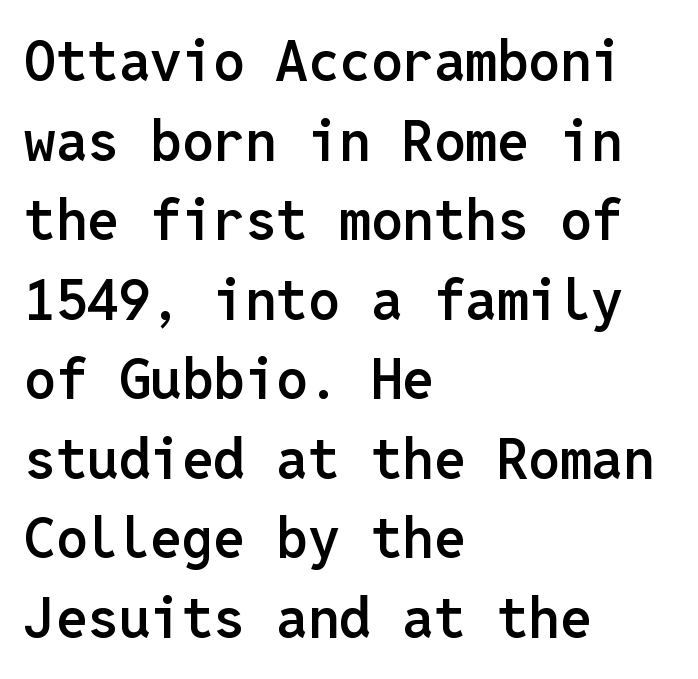
Lines of text with bare space underneath. This is the regular roman posture of the typeface. Normally led — the rows are evenly, conventionally spaced. Each line starts at the same left margin while the right side varies.
